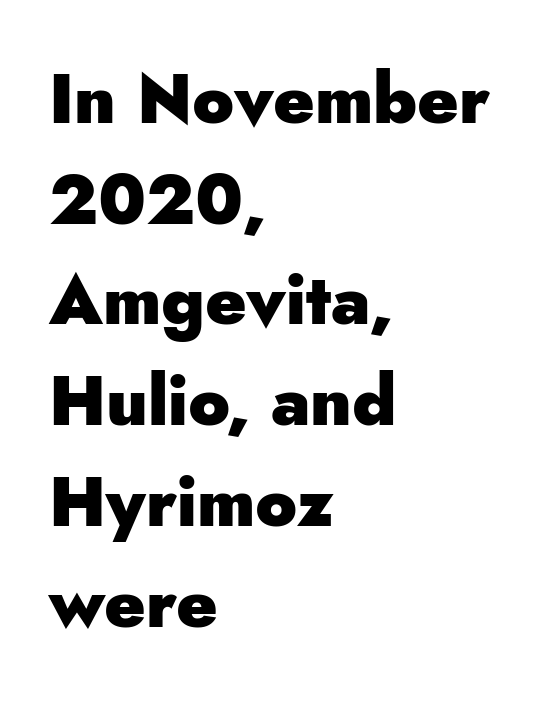
Q: Is the text bold? A: Yes.
Q: Is the text italic (slanted)? A: No, it is upright.
Q: Is the typeface a serif or a sans-serif typeface? A: Sans-serif.
Q: Is the text underlined? A: No.
Q: How is the paragraph aligned? A: Left-aligned.
Q: Is the spacing between letters normal or unusually wide? A: Normal.
Q: Is the spacing between lines tight, normal or loose? A: Normal.
Q: Width (condensed, normal, or wide)? A: Normal.
Q: Stroke contrast? A: Low.
Q: x-height? A: Small.
Q: Monospaced? A: No.
